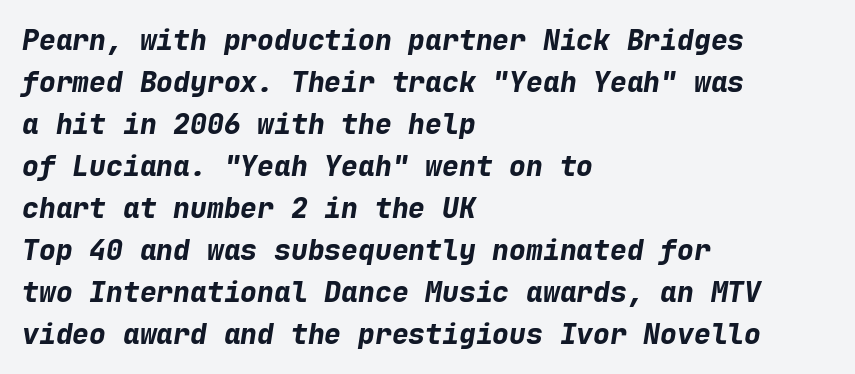
{"italic": "yes", "lean": "right", "slant_degrees": 9, "bold": "yes", "weight": "bold", "width": "normal", "stroke_contrast": "low", "x_height": "medium", "monospaced": "yes", "underline": "no", "align": "left", "line_spacing": "normal", "line_spacing_ratio": 1.5, "letter_spacing": "normal", "letter_spacing_em": 0.0, "glyph_px": 28}
